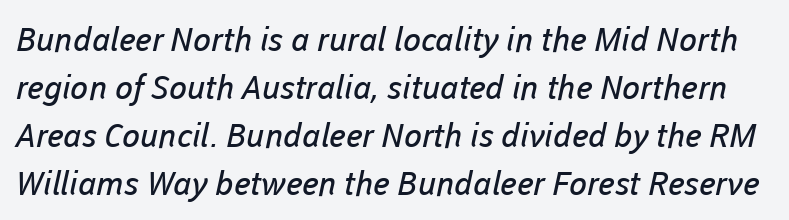
The image shows 33 px regular-weight sans-serif type; set normal line spacing (1.45x), normal letter spacing, not underlined; low stroke contrast and a medium x-height.
